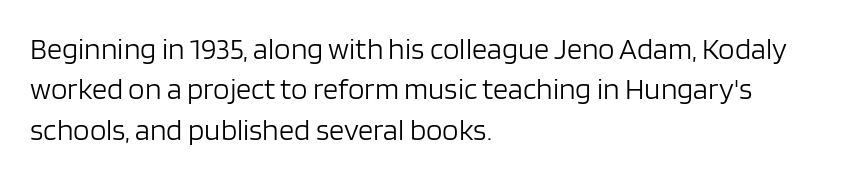
Q: Is the text bold? A: No.
Q: Is the text italic (slanted)? A: No, it is upright.
Q: Is the typeface a serif or a sans-serif typeface? A: Sans-serif.
Q: Is the text underlined? A: No.
Q: How is the paragraph aligned? A: Left-aligned.
Q: Is the spacing between letters normal or unusually wide? A: Normal.
Q: Is the spacing between lines tight, normal or loose? A: Normal.
Q: Width (condensed, normal, or wide)? A: Normal.
Q: Stroke contrast? A: Low.
Q: x-height? A: Large.
Q: Monospaced? A: No.
